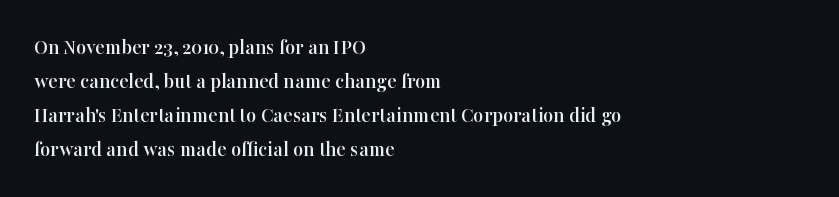
{"italic": "no", "underline": "no", "align": "left", "line_spacing": "normal", "line_spacing_ratio": 1.54, "letter_spacing": "normal", "letter_spacing_em": 0.0, "glyph_px": 22}
